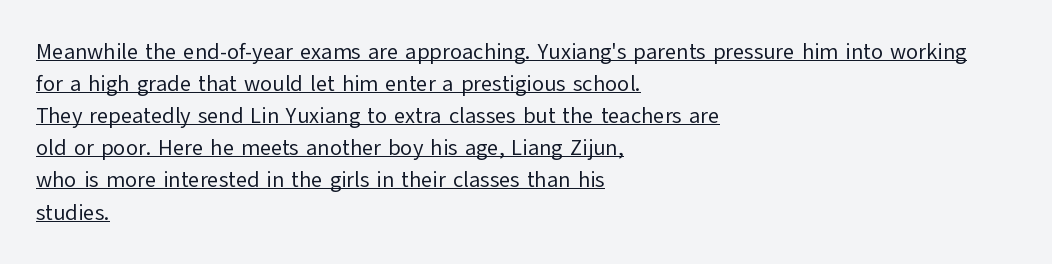
Q: Is the text bold? A: No.
Q: Is the text italic (slanted)? A: No, it is upright.
Q: Is the text underlined? A: Yes.
Q: How is the paragraph aligned? A: Left-aligned.
Q: Is the spacing between letters normal or unusually wide? A: Normal.
Q: Is the spacing between lines tight, normal or loose? A: Normal.
